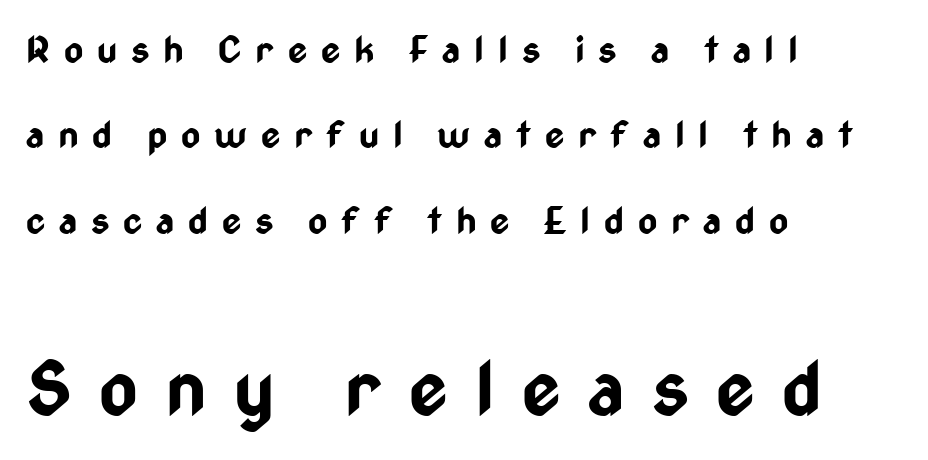
Q: Is the text bold? A: Yes.
Q: Is the text italic (slanted)? A: No, it is upright.
Q: Is the typeface a serif or a sans-serif typeface? A: Sans-serif.
Q: Is the text underlined? A: No.
Q: How is the paragraph aligned? A: Left-aligned.
Q: Is the spacing between letters normal or unusually wide? A: Unusually wide.
Q: Is the spacing between lines tight, normal or loose? A: Loose.
Q: Which block of text is set in a larger size, the first (top) or the second (bottom)? A: The second (bottom) one.
Q: Width (condensed, normal, or wide)? A: Condensed.
Q: Stroke contrast? A: Low.
Q: x-height? A: Medium.
Q: Monospaced? A: No.
